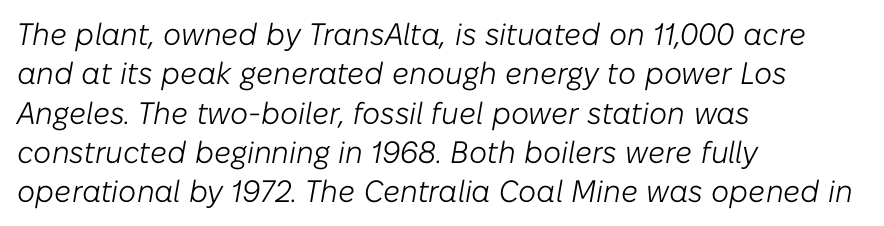
Only glyphs here, with clear space below each row. Proportional: the letters do not fall into vertical columns. The weight tops out at a normal text grade. The ragged edge is on the right, which tells us the setting is flush left.
